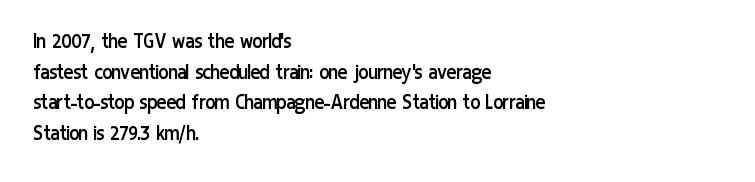
{"italic": "no", "bold": "no", "underline": "no", "align": "left", "line_spacing": "normal", "line_spacing_ratio": 1.33, "letter_spacing": "normal", "letter_spacing_em": 0.0, "glyph_px": 23}
